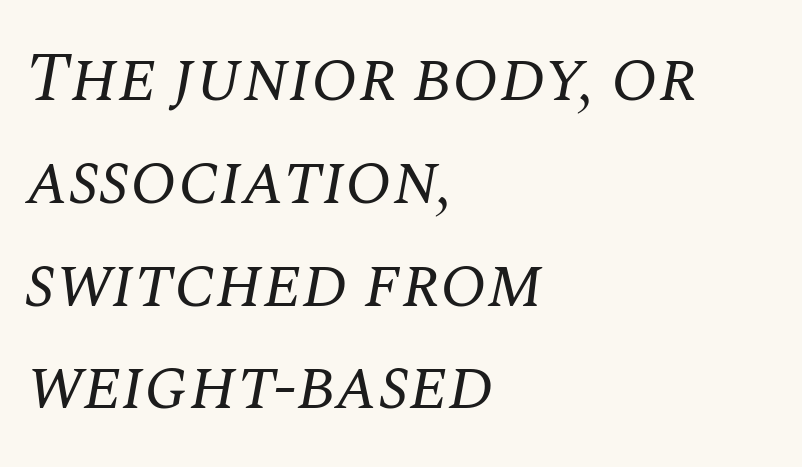
The image shows 69 px regular-weight serif type, italic (leaning right); set left-aligned, normal line spacing (1.49x), normal letter spacing, not underlined; medium stroke contrast and a large x-height.
